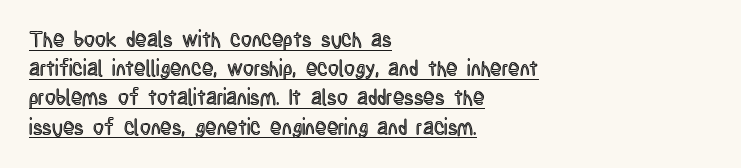
The image shows 21 px text type, upright; set left-aligned, normal line spacing (1.39x), normal letter spacing, underlined.
